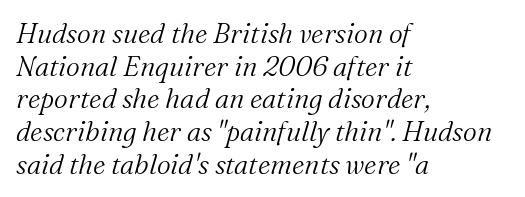
Q: Is the text bold? A: No.
Q: Is the text italic (slanted)? A: Yes, it leans right by about 16 degrees.
Q: Is the text underlined? A: No.
Q: How is the paragraph aligned? A: Left-aligned.
Q: Is the spacing between letters normal or unusually wide? A: Normal.
